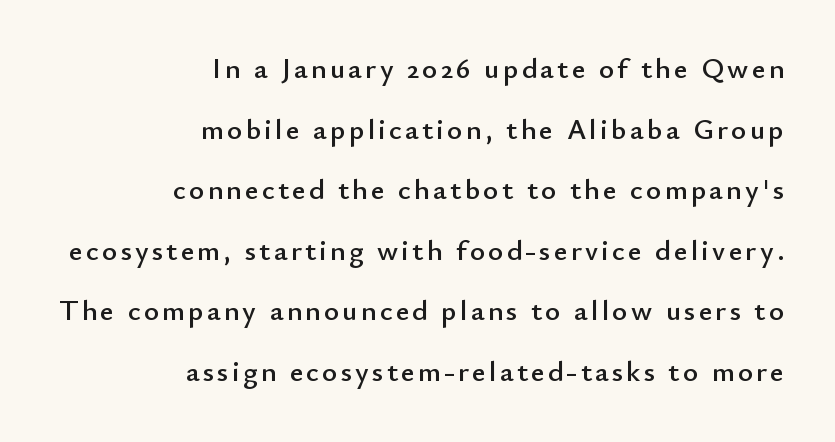
{"serif": "no", "italic": "no", "width": "normal", "stroke_contrast": "low", "x_height": "small", "monospaced": "no", "underline": "no", "align": "right", "line_spacing": "loose", "line_spacing_ratio": 2.09, "glyph_px": 29}
